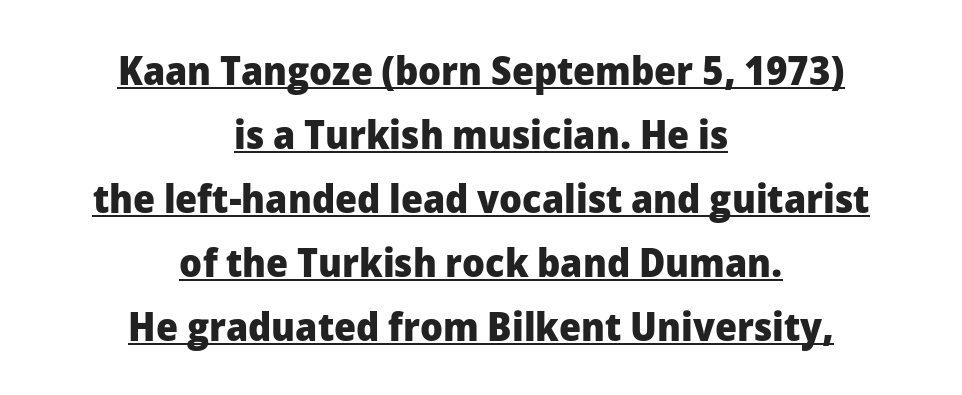
The passage shown is typed in a proportional face where columns would drift. Is there much room between lines? A standard amount, neither cramped nor airy. Leftover space on each line is divided equally before and after the words. A typesetter would label this face a sans. Check the space under the baseline: a stroke is drawn there.
